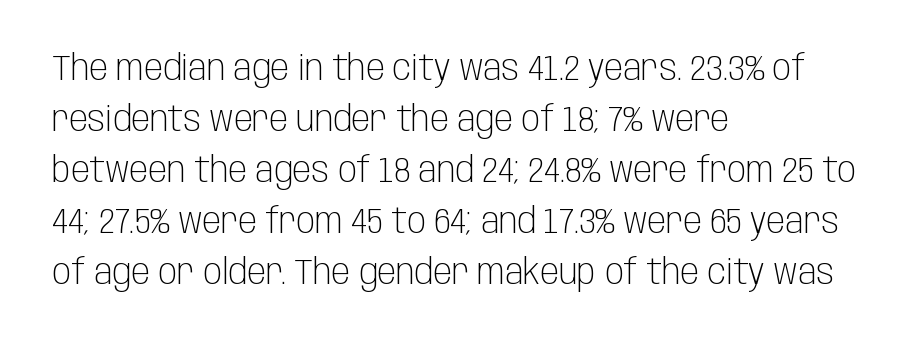
{"serif": "no", "italic": "no", "bold": "no", "weight": "light", "width": "condensed", "stroke_contrast": "low", "x_height": "large", "monospaced": "no", "underline": "no", "align": "left", "line_spacing": "normal", "line_spacing_ratio": 1.46, "letter_spacing": "normal", "letter_spacing_em": 0.0, "glyph_px": 35}
